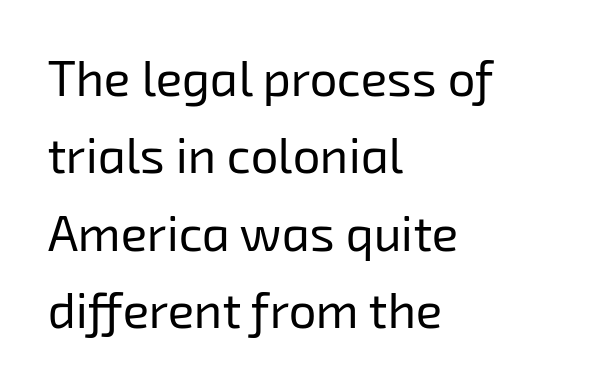
If you drew a ruler down the left edge, every line would touch it. Looks like regular typesetting: each glyph gets only the width it needs. Typographically, this falls in the sans-serif category. In terms of leading, this rendering sits right in the middle.
